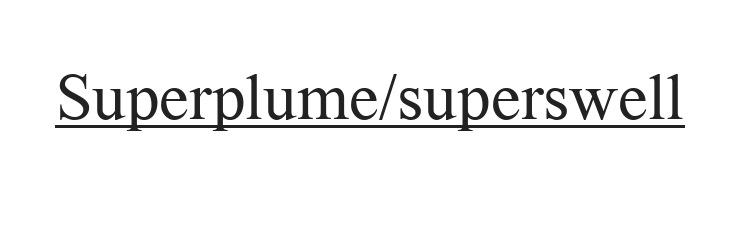
{"serif": "yes", "italic": "no", "bold": "no", "weight": "regular", "width": "normal", "stroke_contrast": "medium", "x_height": "medium", "monospaced": "no", "underline": "yes", "letter_spacing": "normal", "letter_spacing_em": 0.0, "glyph_px": 65}
